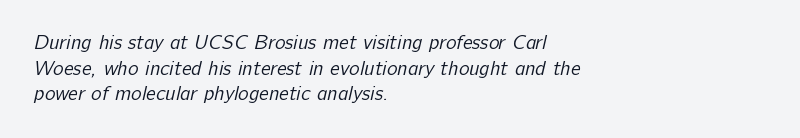
The image shows 20 px text type; set left-aligned, normal line spacing (1.28x), normal letter spacing, not underlined.
